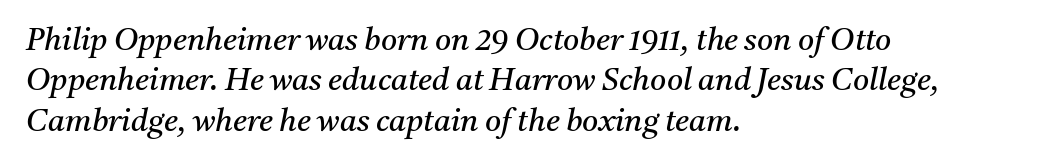
{"serif": "yes", "italic": "yes", "lean": "right", "slant_degrees": 11, "bold": "no", "weight": "regular", "width": "normal", "stroke_contrast": "medium", "x_height": "medium", "monospaced": "no", "underline": "no", "align": "left", "line_spacing": "normal", "line_spacing_ratio": 1.3, "letter_spacing": "normal", "letter_spacing_em": 0.0, "glyph_px": 31}
